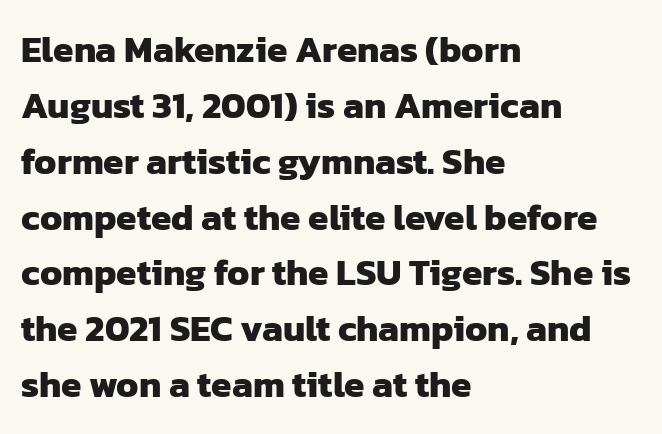
Q: Is the text bold? A: Yes.
Q: Is the typeface a serif or a sans-serif typeface? A: Sans-serif.
Q: Is the text underlined? A: No.
Q: How is the paragraph aligned? A: Left-aligned.
Q: Is the spacing between letters normal or unusually wide? A: Normal.
Q: Is the spacing between lines tight, normal or loose? A: Normal.
Q: Width (condensed, normal, or wide)? A: Normal.
Q: Stroke contrast? A: Low.
Q: x-height? A: Medium.
Q: Monospaced? A: No.
